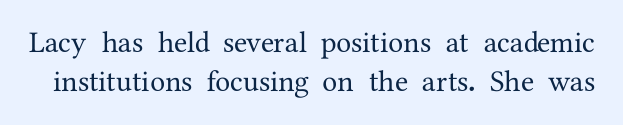
Q: Is the text italic (slanted)? A: No, it is upright.
Q: Is the typeface a serif or a sans-serif typeface? A: Serif.
Q: Is the text underlined? A: No.
Q: Is the spacing between letters normal or unusually wide? A: Normal.
Q: Is the spacing between lines tight, normal or loose? A: Normal.
Q: Width (condensed, normal, or wide)? A: Normal.
Q: Stroke contrast? A: Medium.
Q: x-height? A: Medium.
Q: Monospaced? A: No.
